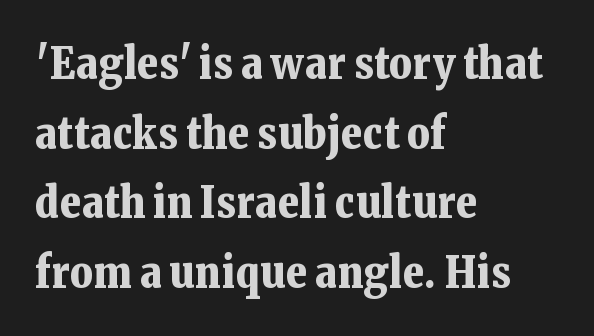
Q: Is the text bold? A: Yes.
Q: Is the text italic (slanted)? A: No, it is upright.
Q: Is the typeface a serif or a sans-serif typeface? A: Serif.
Q: Is the text underlined? A: No.
Q: How is the paragraph aligned? A: Left-aligned.
Q: Is the spacing between letters normal or unusually wide? A: Normal.
Q: Is the spacing between lines tight, normal or loose? A: Normal.
Q: Width (condensed, normal, or wide)? A: Normal.
Q: Stroke contrast? A: Low.
Q: x-height? A: Medium.
Q: Monospaced? A: No.
